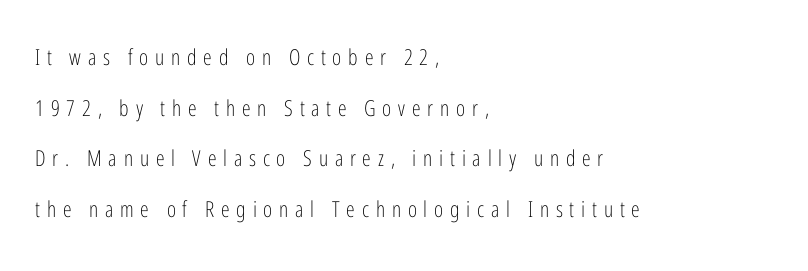
Q: Is the text bold? A: No.
Q: Is the text italic (slanted)? A: No, it is upright.
Q: Is the text underlined? A: No.
Q: How is the paragraph aligned? A: Left-aligned.
Q: Is the spacing between letters normal or unusually wide? A: Unusually wide.
Q: Is the spacing between lines tight, normal or loose? A: Loose.
